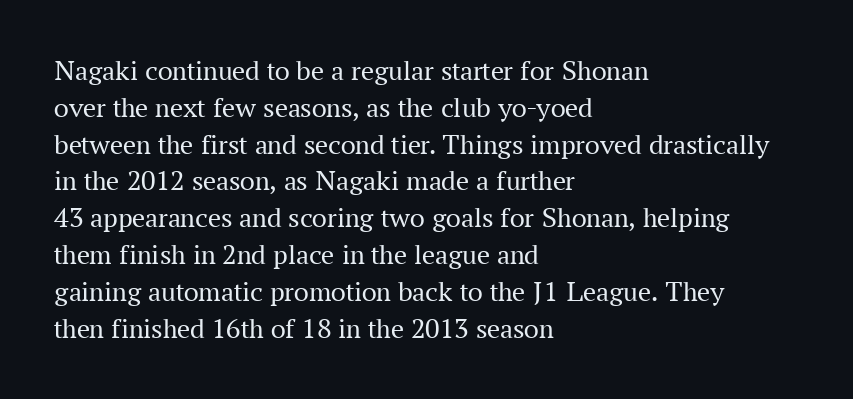
Look at the tracking — it's just the regular setting, nothing added. Is there much room between lines? A standard amount, neither cramped nor airy. A student would call this left alignment; a typographer would say flush left, rag right. Honestly, there is no underline to notice here at all. Italic? Not at all — the glyphs are vertical.
